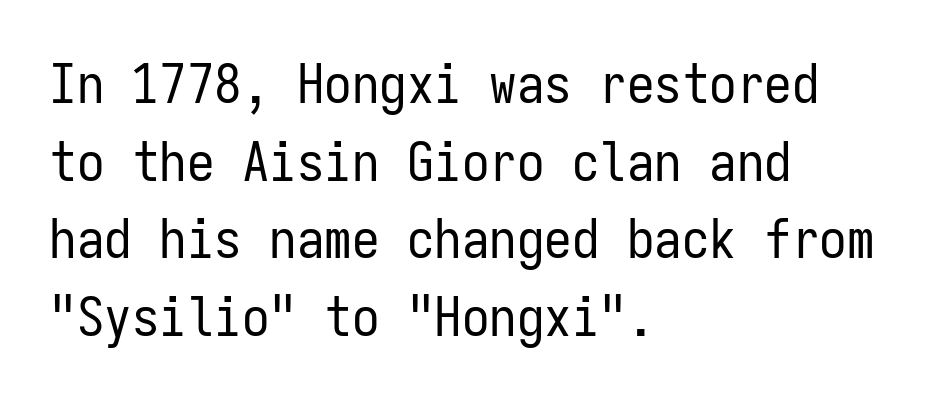
Q: Is the text bold? A: No.
Q: Is the text italic (slanted)? A: No, it is upright.
Q: Is the typeface a serif or a sans-serif typeface? A: Sans-serif.
Q: Is the text underlined? A: No.
Q: How is the paragraph aligned? A: Left-aligned.
Q: Is the spacing between letters normal or unusually wide? A: Normal.
Q: Is the spacing between lines tight, normal or loose? A: Normal.
Q: Width (condensed, normal, or wide)? A: Condensed.
Q: Stroke contrast? A: Low.
Q: x-height? A: Medium.
Q: Monospaced? A: Yes.
